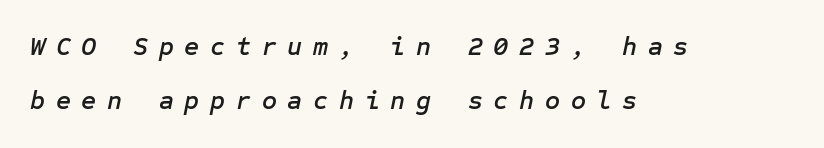
The image shows 26 px text type, italic (leaning right); set left-aligned, loose line spacing (2.08x), unusually wide letter spacing (+0.41 em), not underlined.
